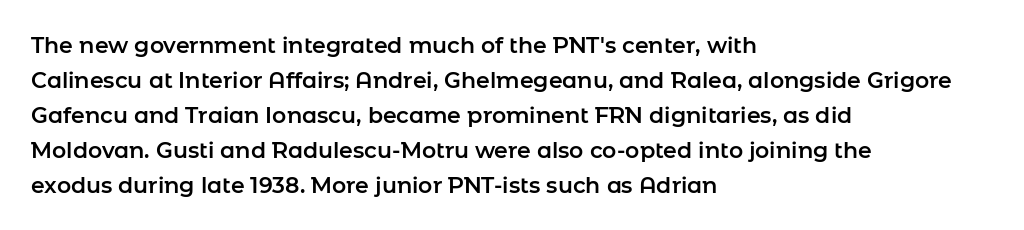
The vertical gap from one line to the next is medium. In terms of posture, this sample is upright. The ragged edge is on the right, which tells us the setting is flush left. Look at the tracking — it's just the regular setting, nothing added. Only glyphs here, with clear space below each row.
